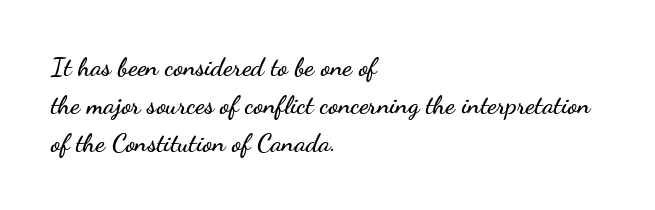
The image shows 26 px text type; set left-aligned, normal line spacing (1.46x), normal letter spacing, not underlined.
